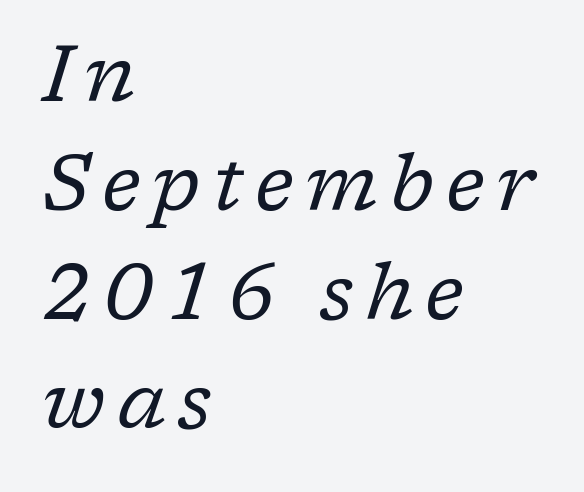
I'd call this a serif setting — the letters wear small feet. Descenders are the only things crossing below the line. If you measured baseline to baseline, you'd find a middling distance. The text carries the slant typical of an italic or oblique font. The letterforms sit at book weight or below.
